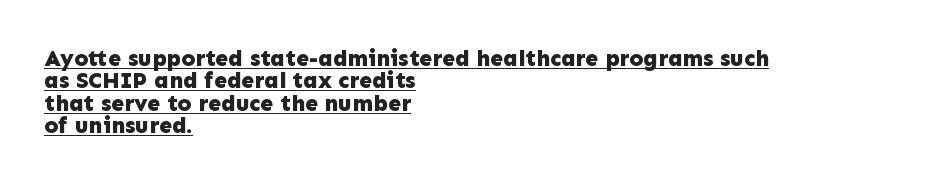
{"italic": "no", "bold": "yes", "underline": "yes", "align": "left", "line_spacing": "tight", "line_spacing_ratio": 0.97, "letter_spacing": "normal", "letter_spacing_em": 0.0, "glyph_px": 23}
